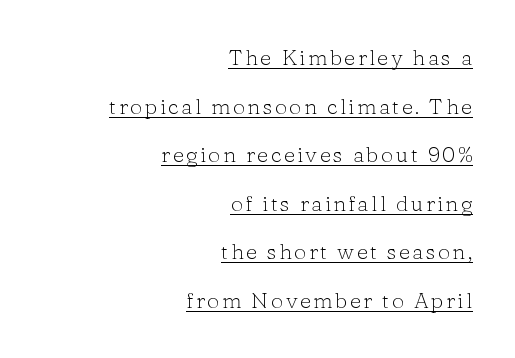
Q: Is the text bold? A: No.
Q: Is the text italic (slanted)? A: No, it is upright.
Q: Is the text underlined? A: Yes.
Q: How is the paragraph aligned? A: Right-aligned.
Q: Is the spacing between lines tight, normal or loose? A: Loose.
